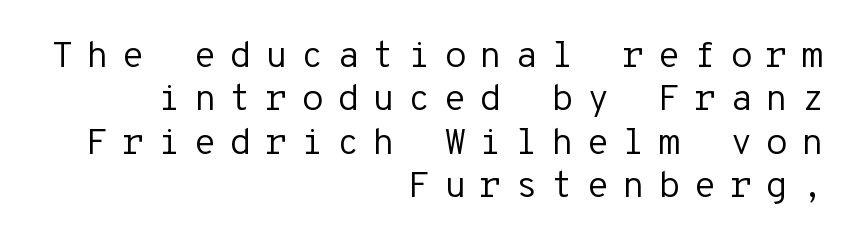
{"serif": "no", "italic": "no", "bold": "no", "weight": "regular", "width": "normal", "stroke_contrast": "low", "x_height": "medium", "monospaced": "yes", "underline": "no", "align": "right", "line_spacing_ratio": 1.17, "letter_spacing": "wide", "letter_spacing_em": 0.35, "glyph_px": 37}
